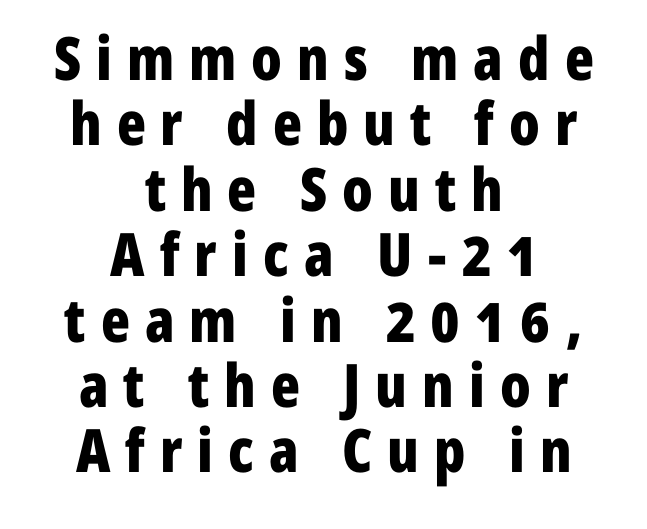
Every character sits straight up, as roman type does. This sample has the flowing, uneven cadence of proportional lettering. The type family on display is of the sans-serif kind. The baseline area is clear.
